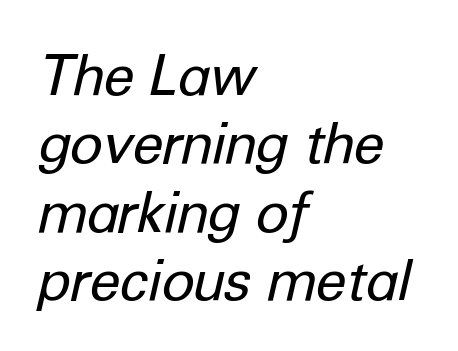
The image shows 56 px regular-weight type, italic (leaning right); set left-aligned, line spacing 1.22x, normal letter spacing, not underlined; low stroke contrast and a medium x-height.
